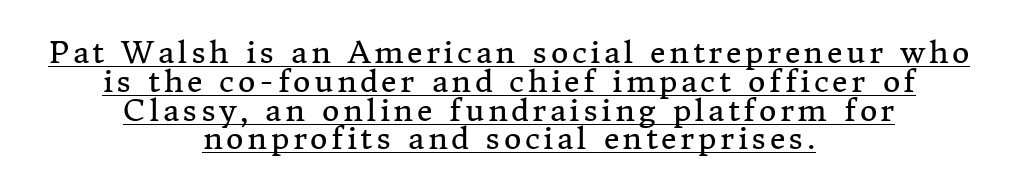
{"serif": "yes", "italic": "no", "bold": "no", "weight": "regular", "width": "normal", "stroke_contrast": "medium", "x_height": "medium", "monospaced": "no", "underline": "yes", "align": "center", "line_spacing": "tight", "line_spacing_ratio": 0.96, "glyph_px": 30}
